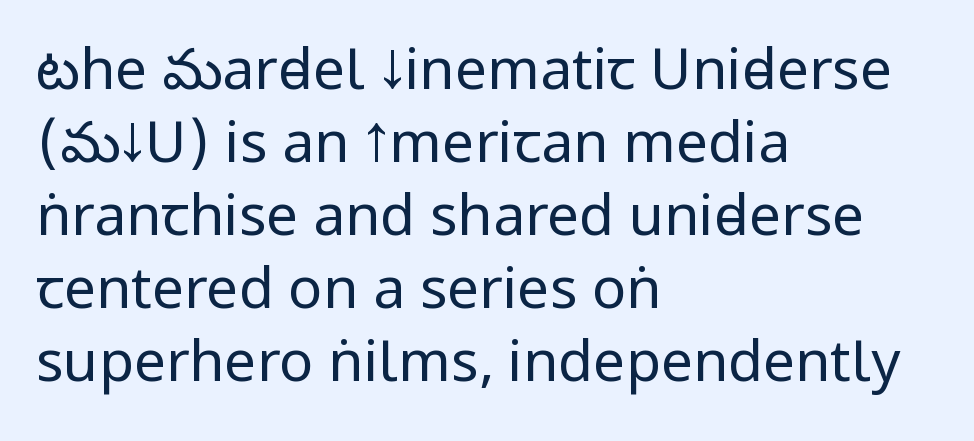
{"serif": "no", "italic": "no", "bold": "no", "weight": "regular", "width": "condensed", "stroke_contrast": "low", "underline": "no", "align": "left", "line_spacing": "normal", "line_spacing_ratio": 1.28, "letter_spacing": "normal", "letter_spacing_em": 0.0, "glyph_px": 57}
